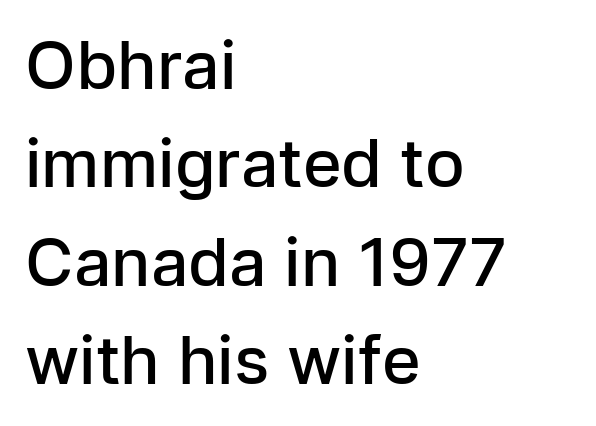
Q: Is the text bold? A: Semi-bold.
Q: Is the text italic (slanted)? A: No, it is upright.
Q: Is the typeface a serif or a sans-serif typeface? A: Sans-serif.
Q: Is the text underlined? A: No.
Q: How is the paragraph aligned? A: Left-aligned.
Q: Is the spacing between letters normal or unusually wide? A: Normal.
Q: Is the spacing between lines tight, normal or loose? A: Normal.
Q: Width (condensed, normal, or wide)? A: Normal.
Q: Stroke contrast? A: Low.
Q: x-height? A: Medium.
Q: Monospaced? A: No.
